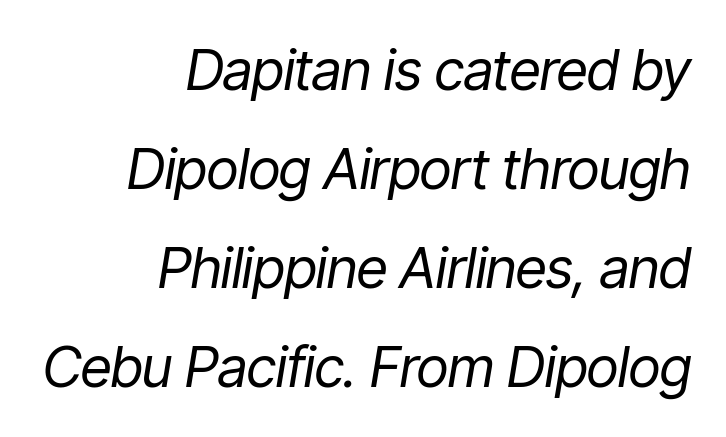
Is the type heavy? It reads as light-to-regular instead. The letters sit at their default tracking, neither squeezed nor spread. The text block is weighted toward the right margin, trailing off unevenly leftward. Proportional: the letters do not fall into vertical columns. Italic? Definitely — the glyphs are oblique.
